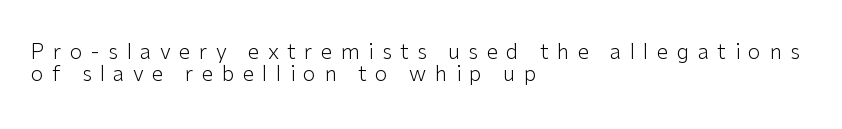
{"italic": "no", "bold": "no", "underline": "no", "align": "left", "line_spacing": "tight", "line_spacing_ratio": 1.04, "letter_spacing": "wide", "letter_spacing_em": 0.4, "glyph_px": 21}
